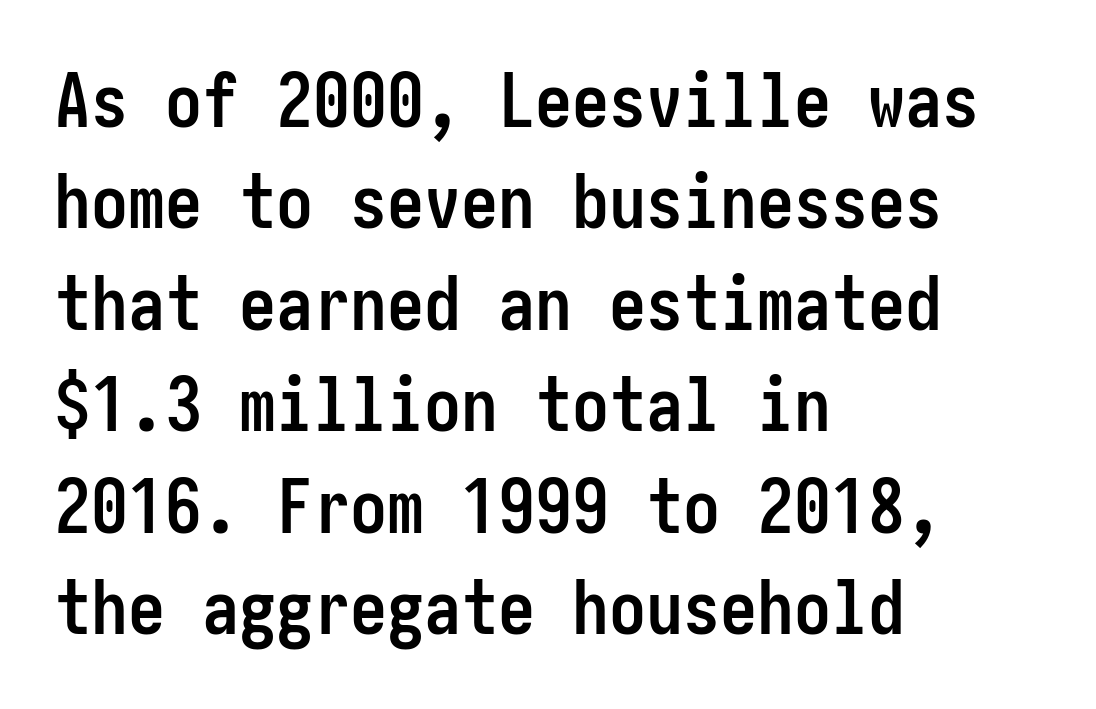
{"serif": "no", "italic": "no", "bold": "yes", "weight": "semibold", "width": "condensed", "stroke_contrast": "low", "x_height": "medium", "underline": "no", "align": "left", "line_spacing": "normal", "line_spacing_ratio": 1.37, "letter_spacing": "normal", "letter_spacing_em": 0.0, "glyph_px": 74}
